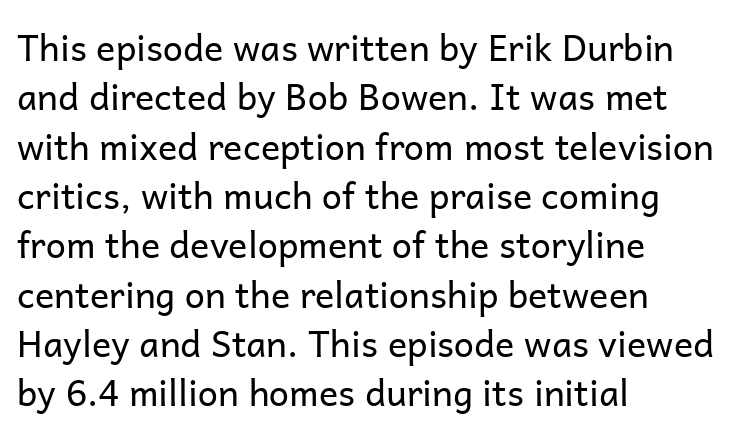
Summary of weight: not heavy and not bold. The passage shown has conventional tracking throughout. Short and long lines alike share a common starting point at left. Type style note: lacks serifs. The rendering uses natural spacing where letterforms have individual widths. The typography opts for an upright posture over an oblique one.
